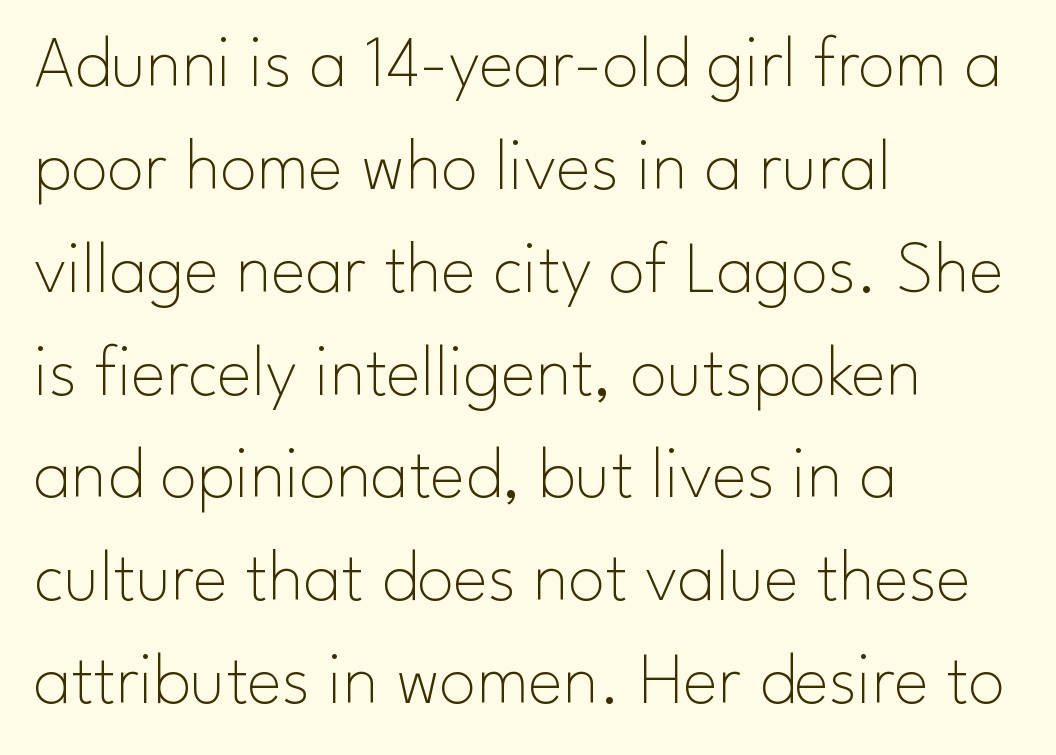
The image shows 74 px thin sans-serif type, upright; set left-aligned, normal line spacing (1.39x), normal letter spacing, not underlined; low stroke contrast and a small x-height.
